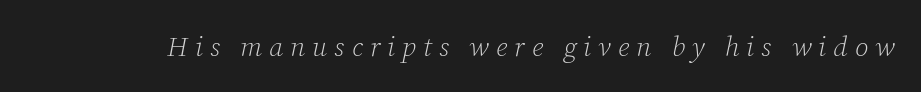
{"serif": "yes", "italic": "yes", "lean": "right", "slant_degrees": 12, "bold": "no", "weight": "light", "width": "normal", "stroke_contrast": "low", "x_height": "medium", "monospaced": "no", "underline": "no", "letter_spacing": "wide", "letter_spacing_em": 0.25, "glyph_px": 28}
